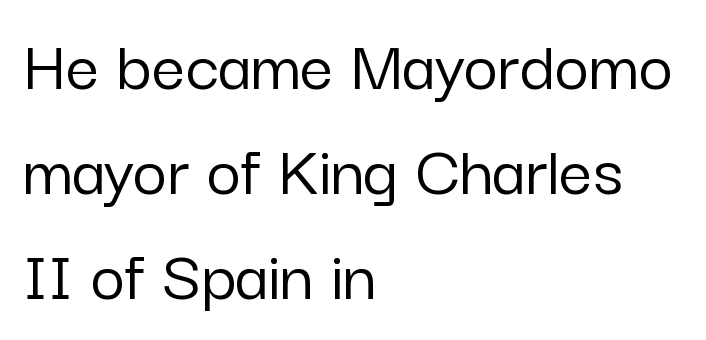
Q: Is the text italic (slanted)? A: No, it is upright.
Q: Is the typeface a serif or a sans-serif typeface? A: Sans-serif.
Q: Is the text underlined? A: No.
Q: How is the paragraph aligned? A: Left-aligned.
Q: Is the spacing between letters normal or unusually wide? A: Normal.
Q: Is the spacing between lines tight, normal or loose? A: Normal.
Q: Width (condensed, normal, or wide)? A: Normal.
Q: Stroke contrast? A: Low.
Q: x-height? A: Medium.
Q: Monospaced? A: No.
